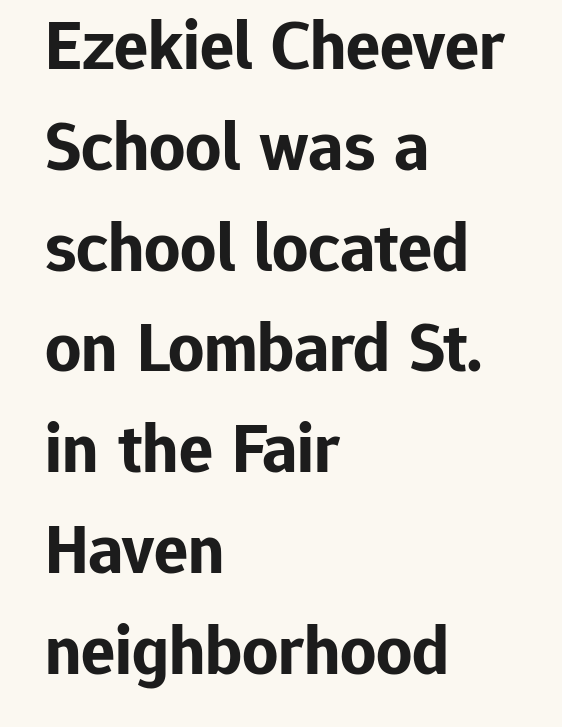
This sample has the flowing, uneven cadence of proportional lettering. The rendering shows plain stroke endings on the letterforms — a sans-serif design. Nobody touched the tracking dial on this one. Nope, not italic — everything's standing straight.
